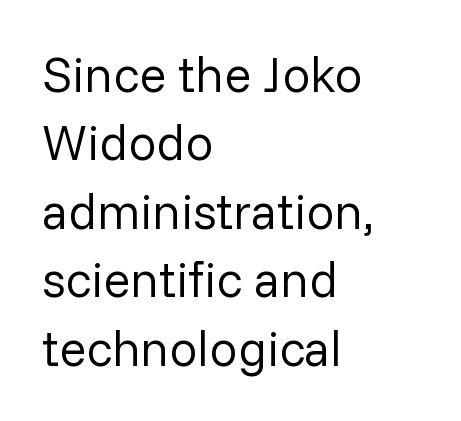
On a weight scale, this lands at 450 or below. Does the type have serifs? No, each stem ends abruptly. This sample is left-justified, so line endings fall wherever the words run out. The designer left line spacing at the default. Looks like regular typesetting: each glyph gets only the width it needs. Descender tails drop into unmarked territory.
